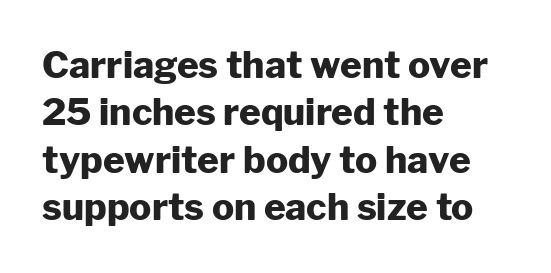
The image shows 37 px heavy sans-serif type, upright; set left-aligned, normal line spacing (1.28x), normal letter spacing, not underlined; low stroke contrast and a medium x-height.
